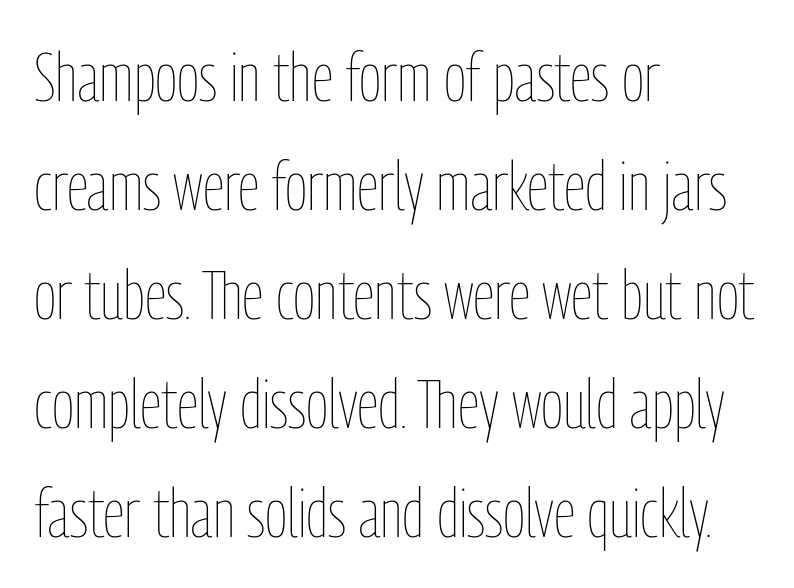
Type without underlining. This rendering uses left alignment, leaving the right contour irregular. Characters remain perfectly vertical along every line. The weight would be labelled regular, book, light, or lighter still. Regular leading. Proportional: the letters do not fall into vertical columns.
